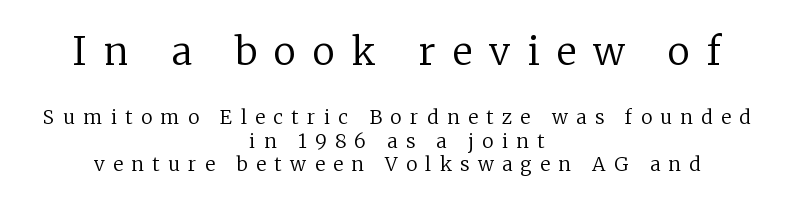
Q: Is the text bold? A: No.
Q: Is the text italic (slanted)? A: No, it is upright.
Q: Is the typeface a serif or a sans-serif typeface? A: Serif.
Q: Is the text underlined? A: No.
Q: How is the paragraph aligned? A: Centered.
Q: Is the spacing between letters normal or unusually wide? A: Unusually wide.
Q: Is the spacing between lines tight, normal or loose? A: Normal.
Q: Which block of text is set in a larger size, the first (top) or the second (bottom)? A: The first (top) one.
Q: Width (condensed, normal, or wide)? A: Normal.
Q: Stroke contrast? A: Low.
Q: x-height? A: Medium.
Q: Monospaced? A: No.
